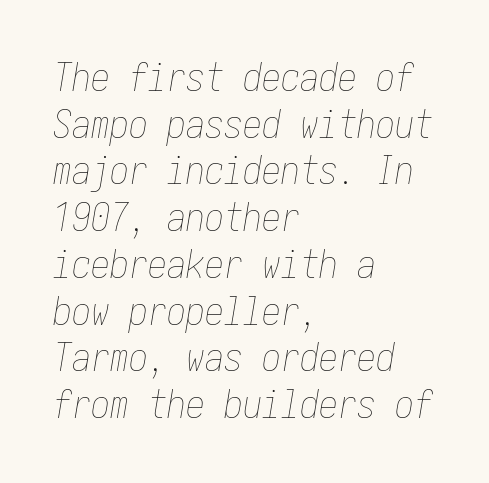
The image shows 38 px thin, condensed type, italic (leaning right); set left-aligned, line spacing 1.23x, normal letter spacing, not underlined; low stroke contrast and a medium x-height.
